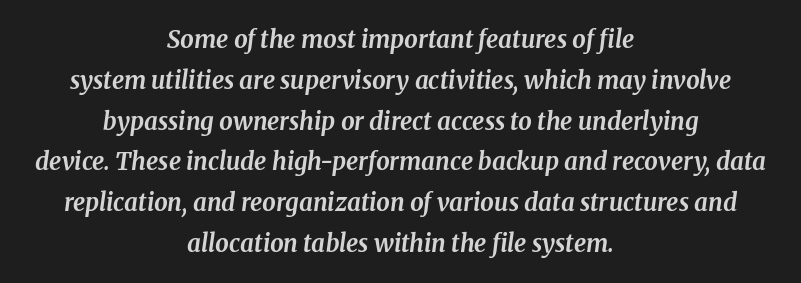
{"italic": "yes", "lean": "right", "slant_degrees": 8, "bold": "yes", "underline": "no", "align": "center", "line_spacing": "normal", "line_spacing_ratio": 1.7, "letter_spacing": "normal", "letter_spacing_em": 0.0, "glyph_px": 24}
